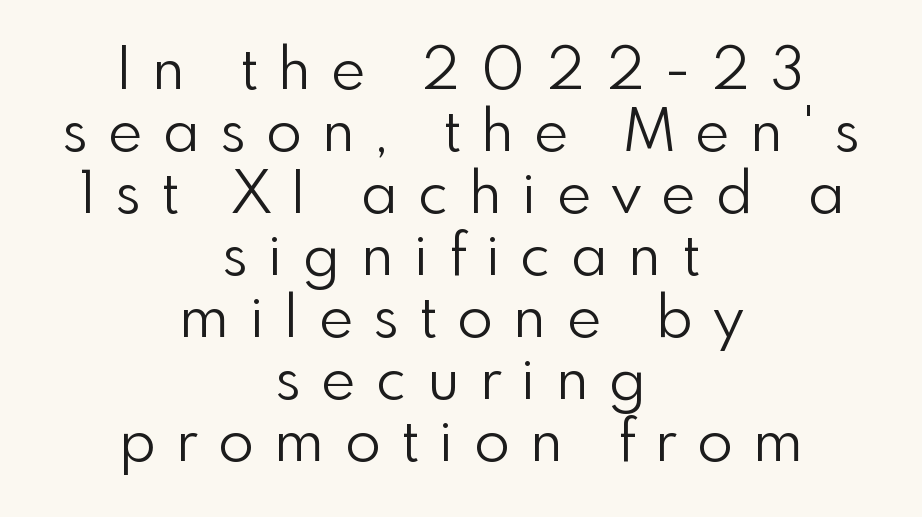
The type sits square on the baseline with zero lean. The typesetting does not lean heavy: it is not bold. The text was rendered using a sans face with plain stroke endings. Proportional: the letters do not fall into vertical columns. Spacing between characters has been opened up far beyond the box default.
